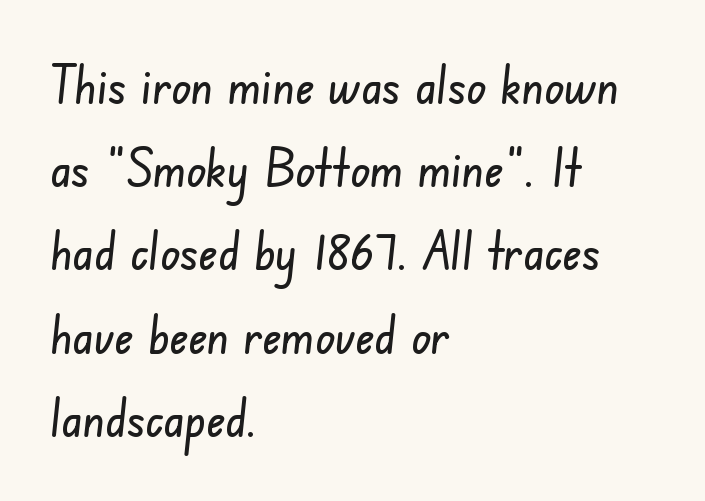
The image shows 52 px condensed sans-serif type; set left-aligned, normal line spacing (1.6x), normal letter spacing, not underlined; low stroke contrast and a small x-height.
